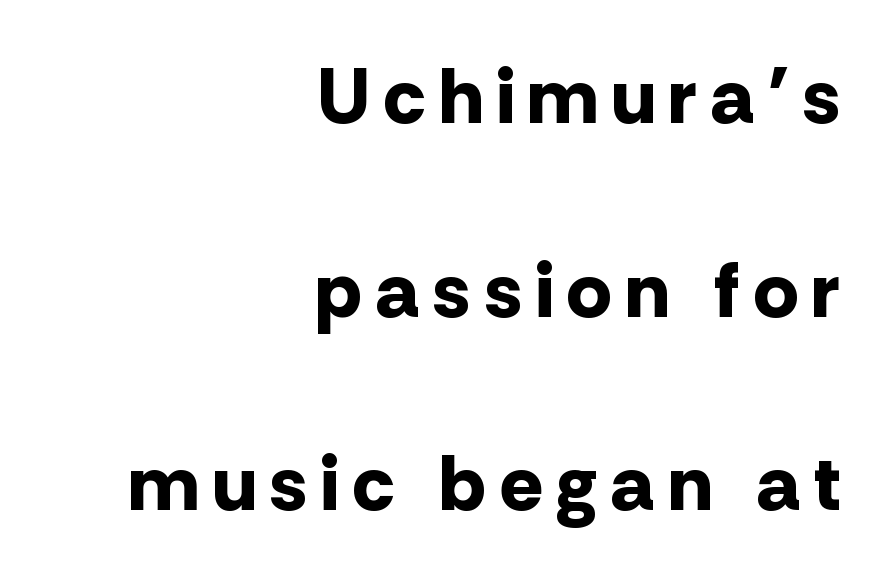
Weight check: bold — yes, fully. Alignment: flush right. The leading is generous, giving the passage an open texture. The font's upright variant was chosen for this text. These lines are rendered in a variable-pitch font. Lines of text with bare space underneath.
